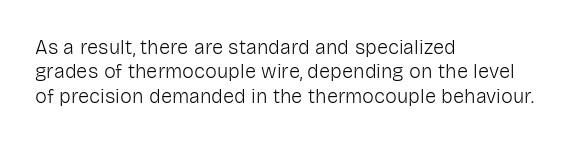
The image shows 20 px text type, upright; set left-aligned, line spacing 1.22x, normal letter spacing, not underlined.
